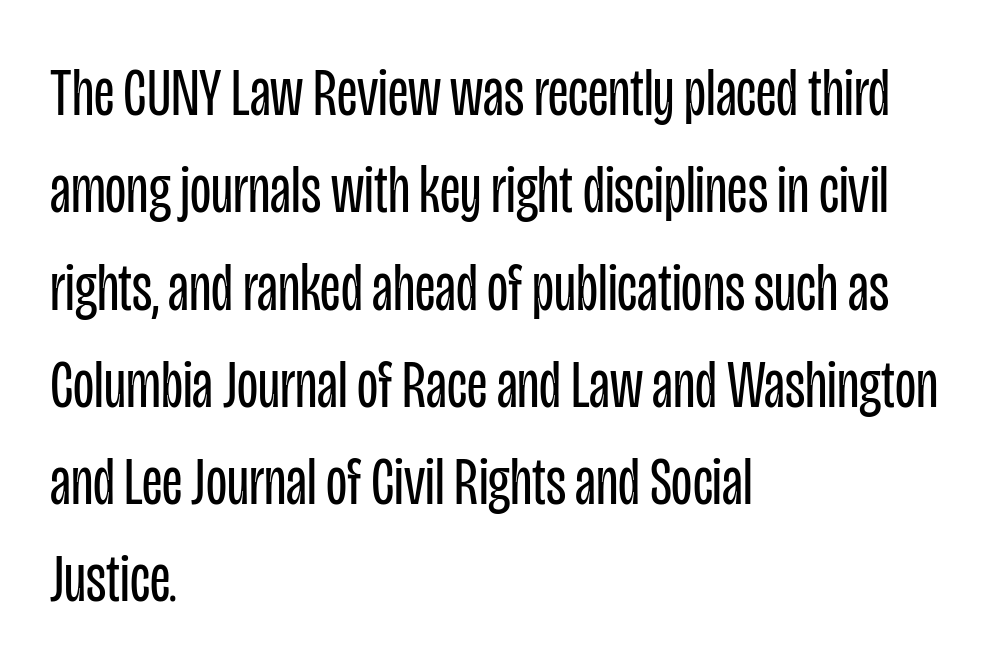
The image shows 69 px regular-weight, condensed sans-serif type, upright; set left-aligned, normal line spacing (1.41x), normal letter spacing, not underlined; low stroke contrast and a large x-height.
